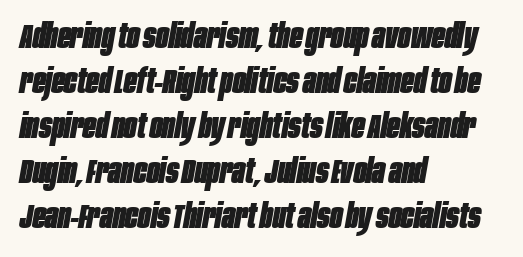
{"italic": "yes", "lean": "right", "slant_degrees": 10, "bold": "yes", "weight": "heavy", "width": "condensed", "stroke_contrast": "low", "x_height": "large", "monospaced": "no", "underline": "no", "align": "left", "line_spacing": "normal", "line_spacing_ratio": 1.32, "letter_spacing": "normal", "letter_spacing_em": 0.0, "glyph_px": 34}
